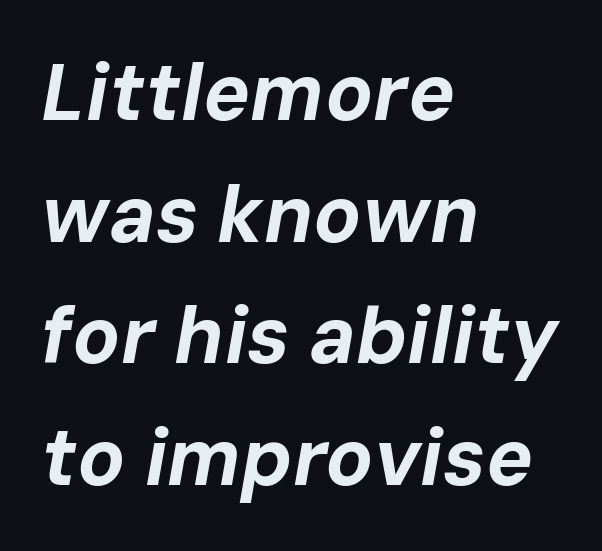
There is no visible air inserted between adjacent glyphs. The rendering uses natural spacing where letterforms have individual widths. If you drew a line through each stem, it would be angled. Does the copy run flush right? No — it runs flush left.
